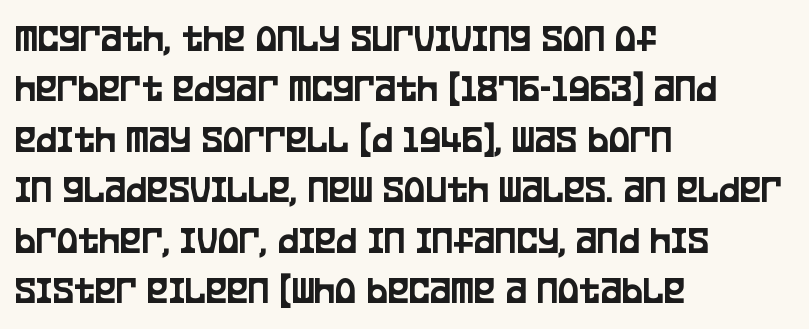
The image shows 40 px condensed sans-serif type, upright; set left-aligned, normal line spacing (1.26x), normal letter spacing, not underlined; low stroke contrast and a large x-height.
